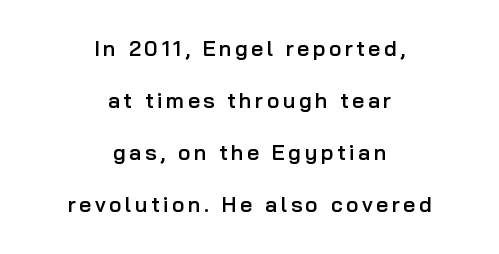
{"italic": "no", "bold": "semi", "underline": "no", "align": "center", "line_spacing": "loose", "line_spacing_ratio": 2.48, "glyph_px": 21}
